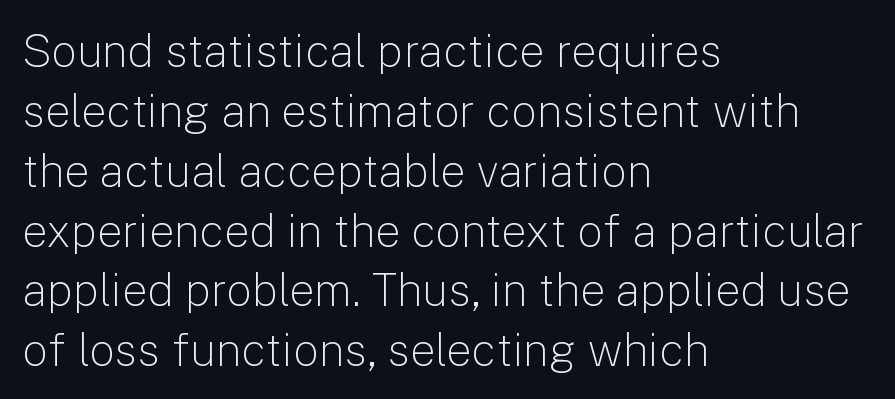
{"serif": "no", "italic": "no", "bold": "no", "weight": "light", "width": "normal", "stroke_contrast": "low", "x_height": "medium", "monospaced": "no", "underline": "no", "align": "left", "line_spacing": "normal", "line_spacing_ratio": 1.33, "letter_spacing": "normal", "letter_spacing_em": 0.0, "glyph_px": 45}
